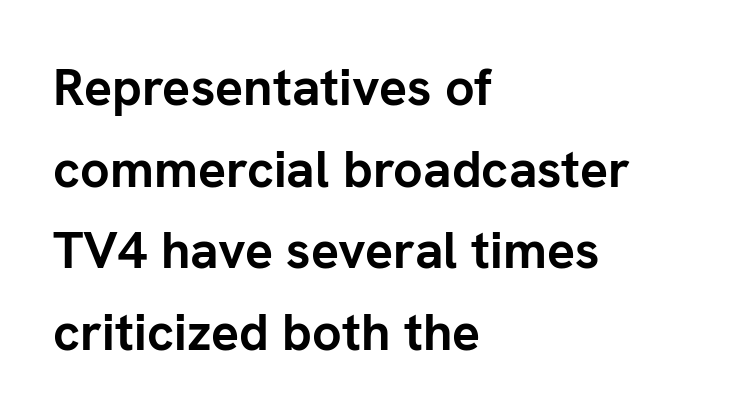
{"serif": "no", "italic": "no", "bold": "yes", "weight": "semibold", "width": "normal", "stroke_contrast": "low", "x_height": "medium", "monospaced": "no", "underline": "no", "align": "left", "line_spacing": "normal", "line_spacing_ratio": 1.57, "letter_spacing": "normal", "letter_spacing_em": 0.0, "glyph_px": 52}
